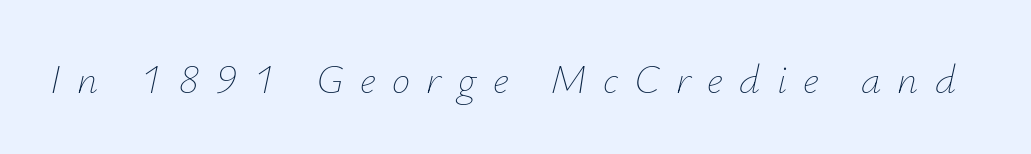
Q: Is the text bold? A: No.
Q: Is the text italic (slanted)? A: Yes, it leans right by about 12 degrees.
Q: Is the text underlined? A: No.
Q: Is the spacing between letters normal or unusually wide? A: Unusually wide.
Q: Width (condensed, normal, or wide)? A: Normal.
Q: Stroke contrast? A: Low.
Q: x-height? A: Small.
Q: Monospaced? A: No.
